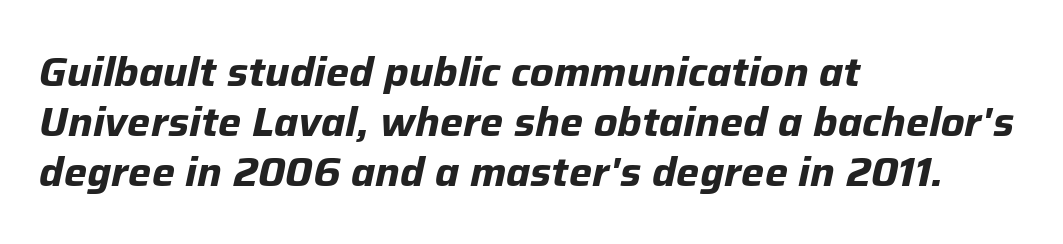
Q: Is the text bold? A: Yes.
Q: Is the text italic (slanted)? A: Yes, it leans right by about 12 degrees.
Q: Is the text underlined? A: No.
Q: How is the paragraph aligned? A: Left-aligned.
Q: Is the spacing between letters normal or unusually wide? A: Normal.
Q: Width (condensed, normal, or wide)? A: Normal.
Q: Stroke contrast? A: Low.
Q: x-height? A: Medium.
Q: Monospaced? A: No.
